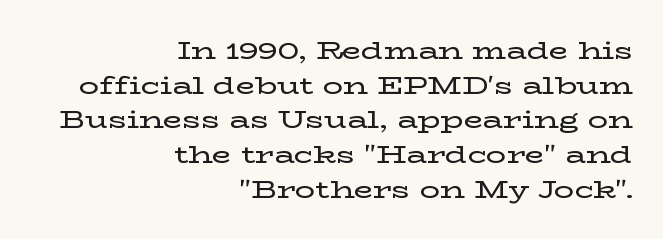
{"italic": "no", "underline": "no", "align": "right", "line_spacing": "normal", "line_spacing_ratio": 1.39, "letter_spacing": "normal", "letter_spacing_em": 0.0, "glyph_px": 25}
